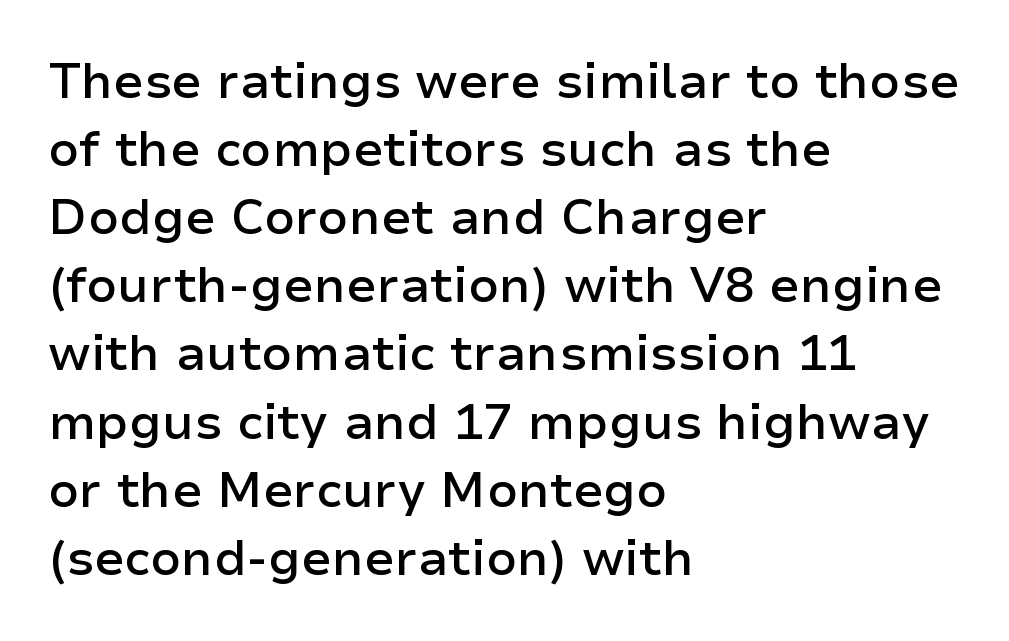
{"serif": "no", "italic": "no", "bold": "semi", "weight": "semibold", "width": "normal", "stroke_contrast": "low", "x_height": "medium", "monospaced": "no", "underline": "no", "align": "left", "line_spacing": "normal", "line_spacing_ratio": 1.39, "letter_spacing": "normal", "letter_spacing_em": 0.0, "glyph_px": 49}
